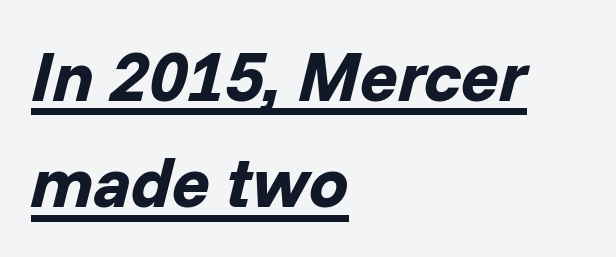
The image shows 70 px bold type, italic (leaning right); set left-aligned, normal line spacing (1.52x), normal letter spacing, underlined; low stroke contrast and a medium x-height.
